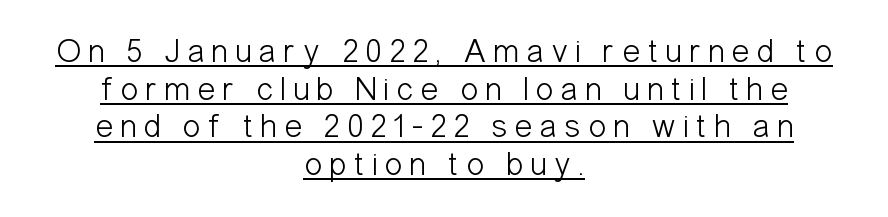
Heaviness? Minimal to ordinary, like unemphasized prose. Reading down the block, each line starts at a different indent, mirrored at its end. Proportional: the letters do not fall into vertical columns. The string is rendered with underlining switched on. The space between consecutive lines is stingy. Caption: expanded tracking, letters set apart.
